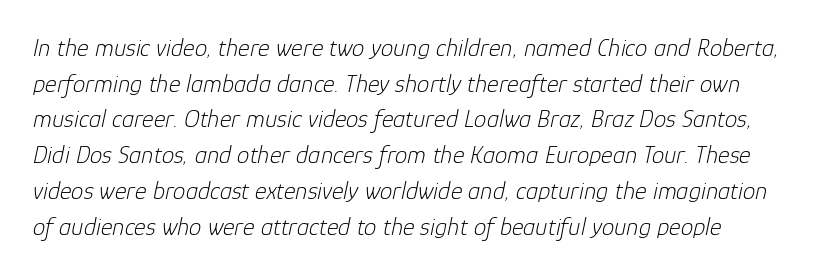
{"italic": "yes", "lean": "right", "slant_degrees": 12, "bold": "no", "underline": "no", "line_spacing": "normal", "line_spacing_ratio": 1.43, "letter_spacing": "normal", "letter_spacing_em": 0.0, "glyph_px": 25}
